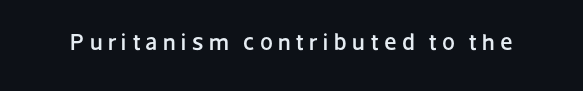
The image shows 23 px text type, upright; set unusually wide letter spacing (+0.24 em), not underlined.
